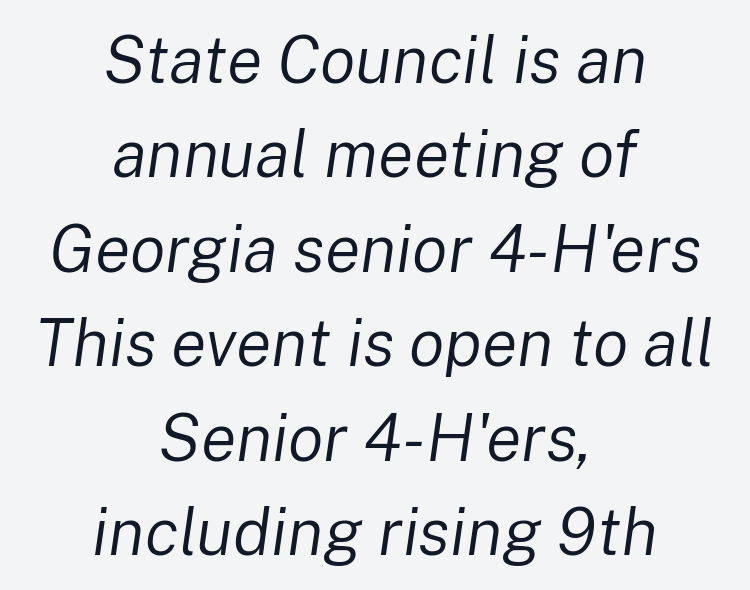
The image shows 66 px regular-weight type, italic (leaning right); set centered, normal line spacing (1.43x), normal letter spacing, not underlined; low stroke contrast and a medium x-height.
